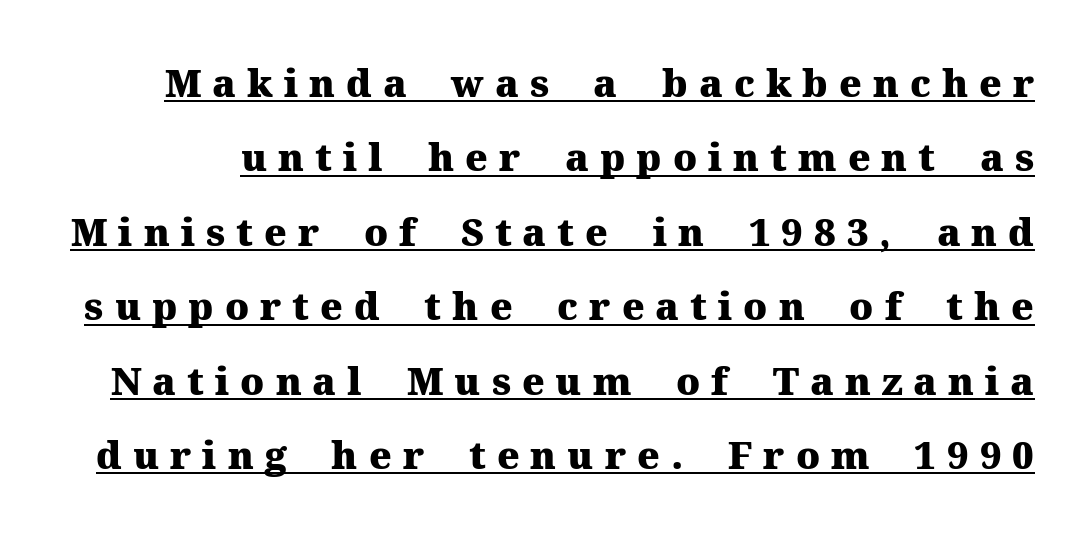
The image shows 38 px heavy serif type, upright; set loose line spacing (1.96x), unusually wide letter spacing (+0.29 em), underlined; medium stroke contrast and a medium x-height.
